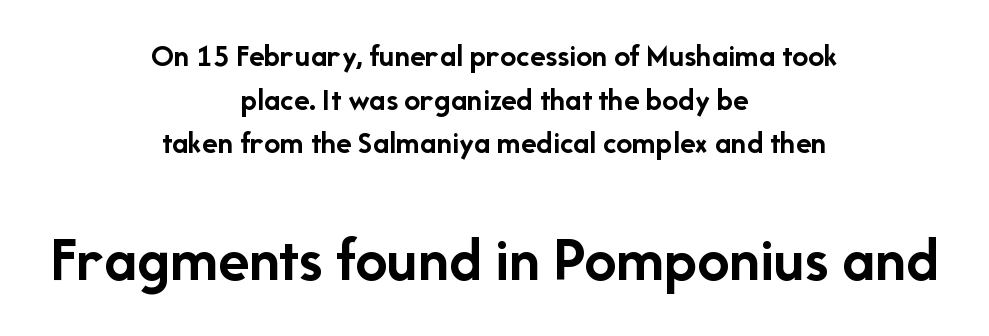
The image shows 64 px semibold sans-serif type, upright; set centered, normal line spacing (1.36x), normal letter spacing, not underlined; the second (bottom) block is 2.0x larger; low stroke contrast and a medium x-height.
